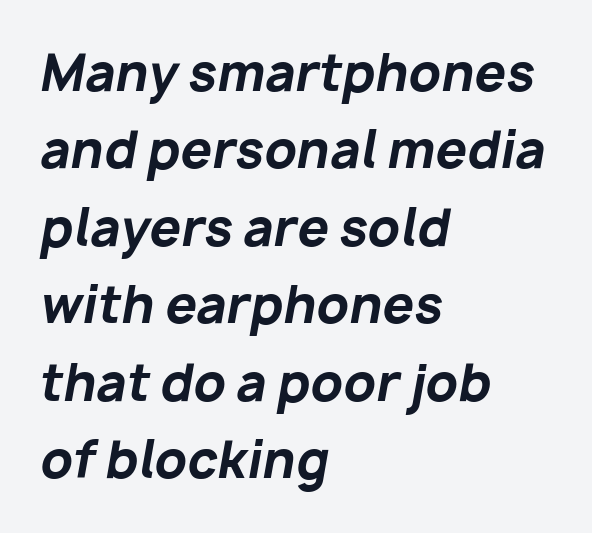
{"italic": "yes", "lean": "right", "slant_degrees": 10, "bold": "yes", "weight": "bold", "width": "normal", "stroke_contrast": "low", "x_height": "medium", "monospaced": "no", "underline": "no", "align": "left", "line_spacing": "normal", "line_spacing_ratio": 1.55, "letter_spacing": "normal", "letter_spacing_em": 0.0, "glyph_px": 50}
